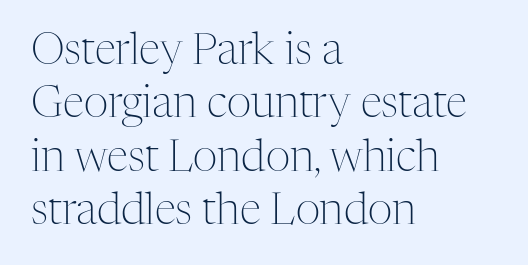
{"serif": "yes", "italic": "no", "bold": "no", "weight": "light", "width": "normal", "stroke_contrast": "medium", "x_height": "medium", "monospaced": "no", "underline": "no", "align": "left", "line_spacing_ratio": 1.24, "letter_spacing": "normal", "letter_spacing_em": 0.0, "glyph_px": 43}
